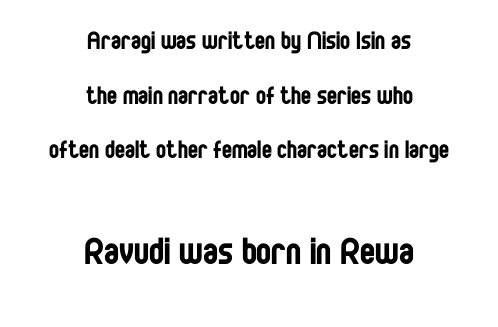
The image shows 45 px regular-weight, condensed sans-serif type, upright; set centered, line spacing 1.82x, normal letter spacing, not underlined; the second (bottom) block is 1.5x larger; low stroke contrast and a large x-height.
